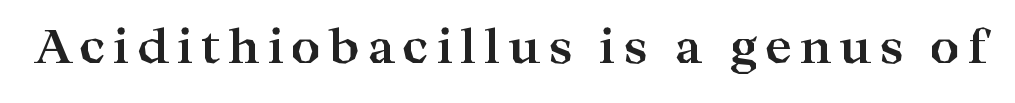
{"serif": "yes", "italic": "no", "bold": "yes", "weight": "bold", "width": "wide", "stroke_contrast": "high", "x_height": "medium", "monospaced": "no", "underline": "no", "glyph_px": 46}
